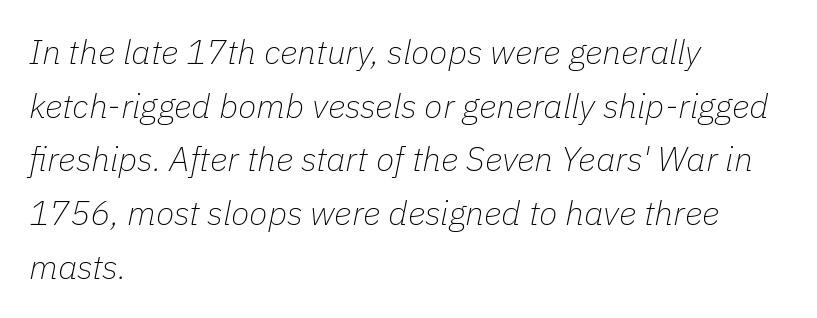
The image shows 34 px thin type, italic (leaning right); set left-aligned, normal line spacing (1.58x), normal letter spacing, not underlined; low stroke contrast and a medium x-height.
